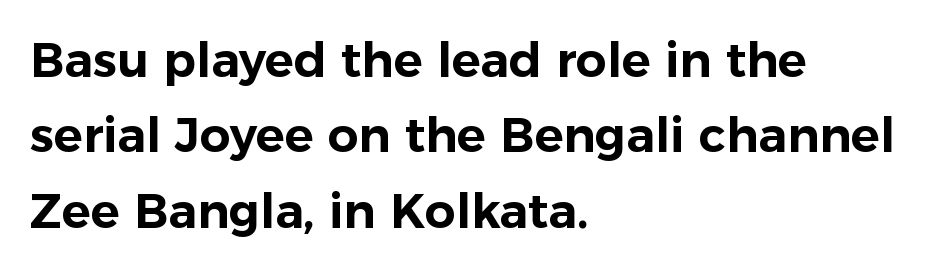
You can tell from the bare stems that sans-serif type was used. Caption: standard tracking, unaltered. A roman cut, with each character standing at attention. Interline gaps are of average width in this sample. A typesetter would call this proportional, since set widths differ per character.
